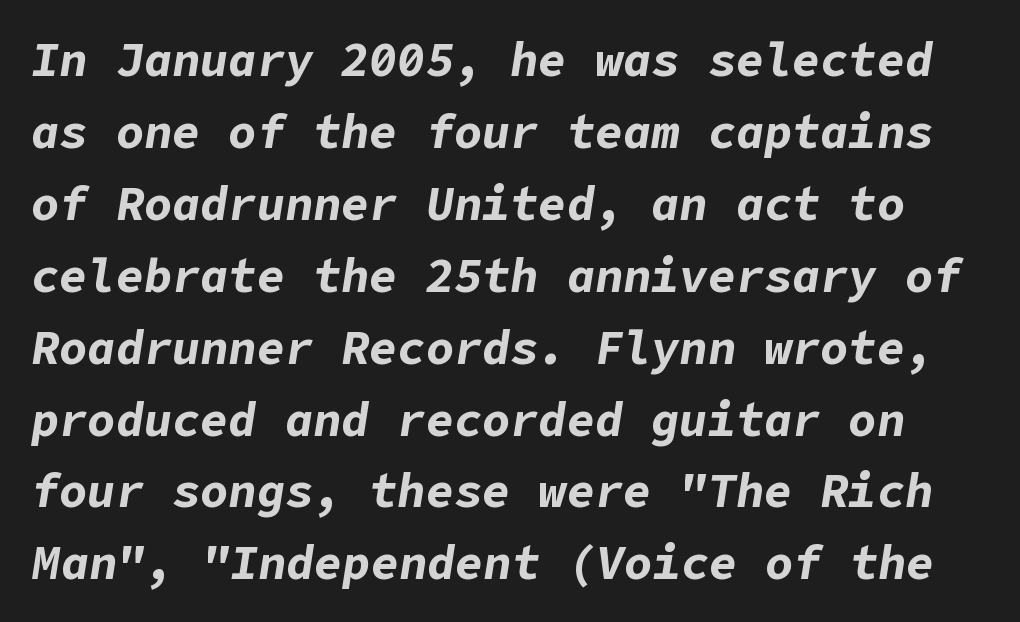
{"italic": "yes", "lean": "right", "slant_degrees": 9, "bold": "yes", "weight": "bold", "width": "normal", "stroke_contrast": "low", "x_height": "medium", "underline": "no", "line_spacing": "normal", "line_spacing_ratio": 1.53, "letter_spacing": "normal", "letter_spacing_em": 0.0, "glyph_px": 47}
